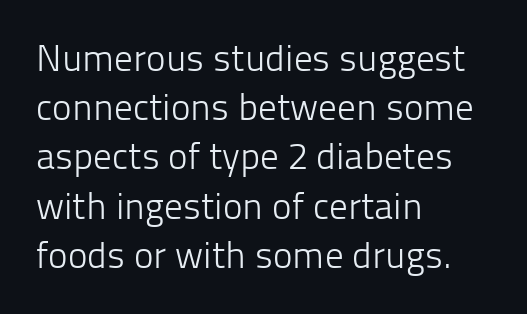
You could call the tracking neutral — neither tight nor loose. Students, observe: this is what conventionally led text looks like. These lines are rendered in a variable-pitch font. Alignment: flush left.
